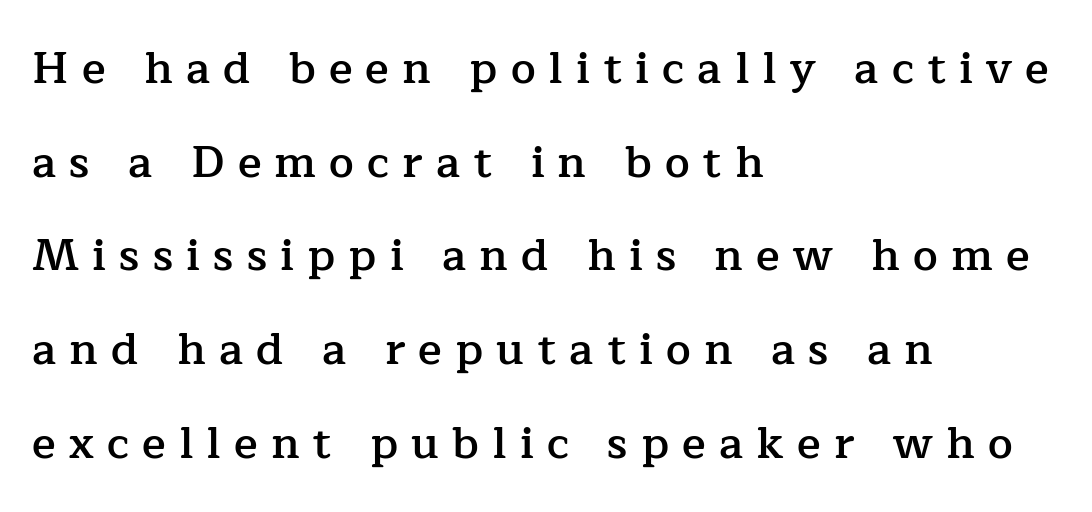
The font family rendered here belongs to the serif group. The string is rendered with underlining switched off. Semibold letterforms, between regular and bold. Horizontal alignment here is leftward, the default for most running prose.
